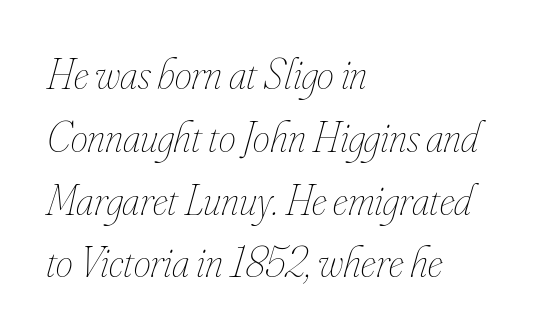
Q: Is the text bold? A: No.
Q: Is the text italic (slanted)? A: Yes, it leans right by about 16 degrees.
Q: Is the text underlined? A: No.
Q: How is the paragraph aligned? A: Left-aligned.
Q: Is the spacing between letters normal or unusually wide? A: Normal.
Q: Is the spacing between lines tight, normal or loose? A: Normal.
Q: Width (condensed, normal, or wide)? A: Condensed.
Q: Stroke contrast? A: Low.
Q: x-height? A: Small.
Q: Monospaced? A: No.
